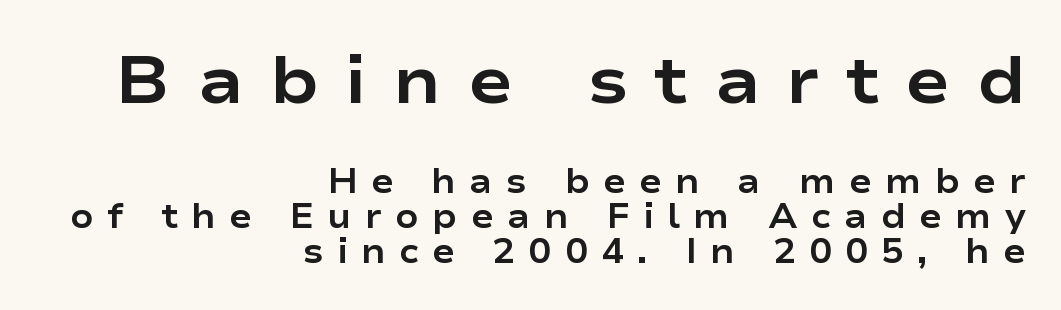
Anything drawn beneath the words? Only blank space. Short and long lines alike share a common ending point at right. The specimen reads as upright at a glance. The font family rendered here belongs to the sans-serif group. Strokes here are thick enough to call this a true bold.
